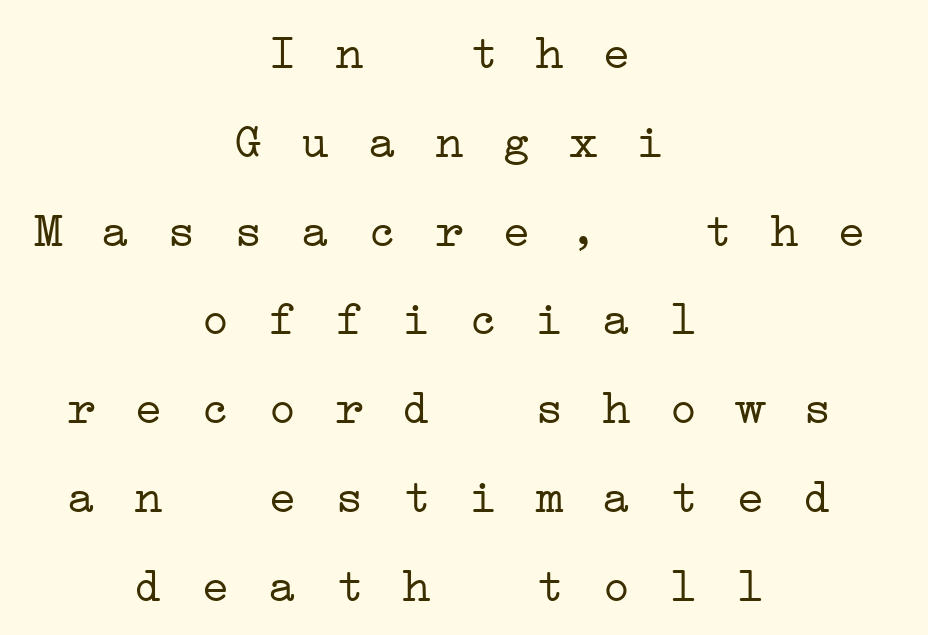
{"serif": "yes", "bold": "no", "weight": "light", "width": "wide", "stroke_contrast": "low", "x_height": "medium", "monospaced": "yes", "underline": "no", "align": "center", "line_spacing_ratio": 1.85, "glyph_px": 48}
